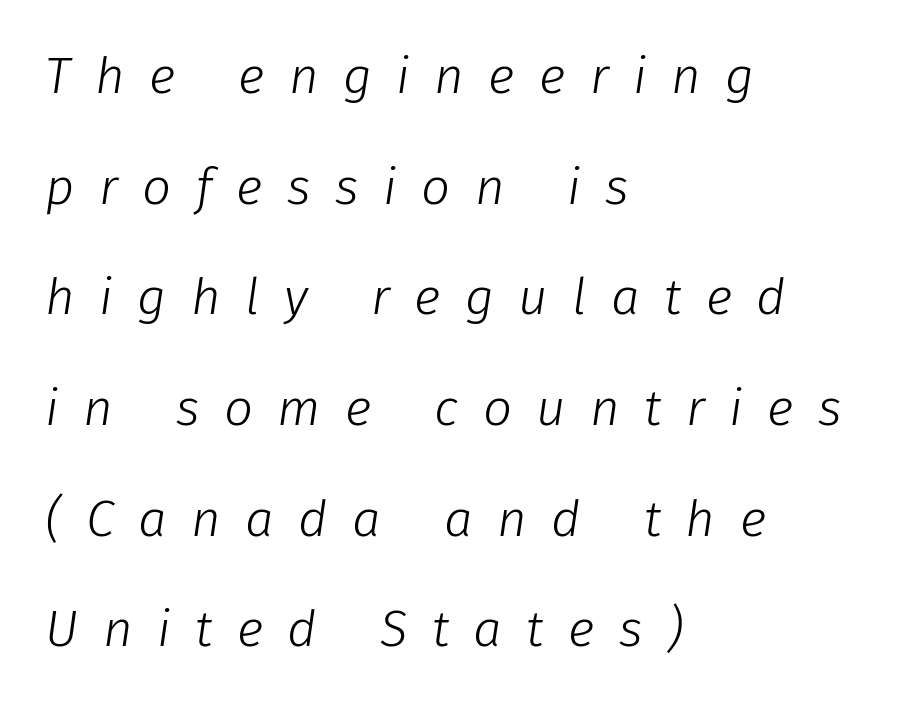
Q: Is the text bold? A: No.
Q: Is the text italic (slanted)? A: Yes, it leans right by about 8 degrees.
Q: Is the text underlined? A: No.
Q: How is the paragraph aligned? A: Left-aligned.
Q: Is the spacing between letters normal or unusually wide? A: Unusually wide.
Q: Is the spacing between lines tight, normal or loose? A: Loose.
Q: Width (condensed, normal, or wide)? A: Normal.
Q: Stroke contrast? A: Low.
Q: x-height? A: Medium.
Q: Monospaced? A: No.
